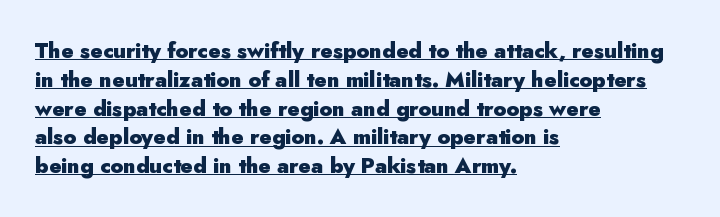
Q: Is the text bold? A: Yes.
Q: Is the text italic (slanted)? A: No, it is upright.
Q: Is the text underlined? A: Yes.
Q: How is the paragraph aligned? A: Left-aligned.
Q: Is the spacing between letters normal or unusually wide? A: Normal.
Q: Is the spacing between lines tight, normal or loose? A: Normal.
